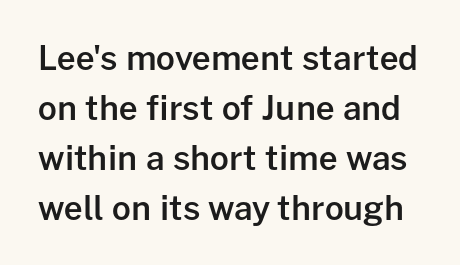
Q: Is the text bold? A: Semi-bold.
Q: Is the text italic (slanted)? A: No, it is upright.
Q: Is the typeface a serif or a sans-serif typeface? A: Sans-serif.
Q: Is the text underlined? A: No.
Q: Is the spacing between letters normal or unusually wide? A: Normal.
Q: Is the spacing between lines tight, normal or loose? A: Normal.
Q: Width (condensed, normal, or wide)? A: Normal.
Q: Stroke contrast? A: Low.
Q: x-height? A: Medium.
Q: Monospaced? A: No.
